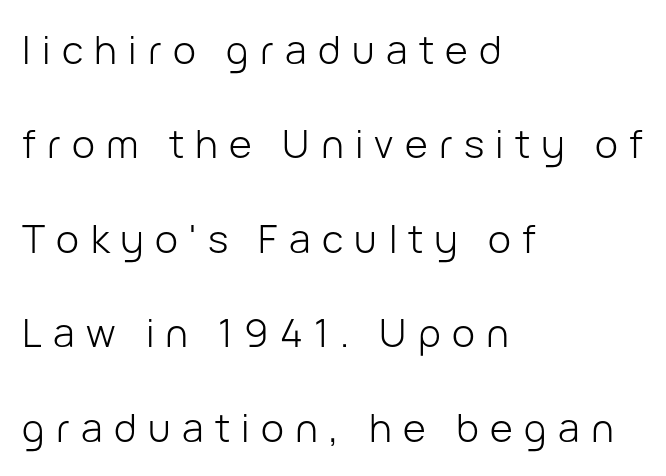
Q: Is the text bold? A: No.
Q: Is the text italic (slanted)? A: No, it is upright.
Q: Is the typeface a serif or a sans-serif typeface? A: Sans-serif.
Q: Is the text underlined? A: No.
Q: How is the paragraph aligned? A: Left-aligned.
Q: Is the spacing between letters normal or unusually wide? A: Unusually wide.
Q: Is the spacing between lines tight, normal or loose? A: Loose.
Q: Width (condensed, normal, or wide)? A: Normal.
Q: Stroke contrast? A: Low.
Q: x-height? A: Medium.
Q: Monospaced? A: No.
